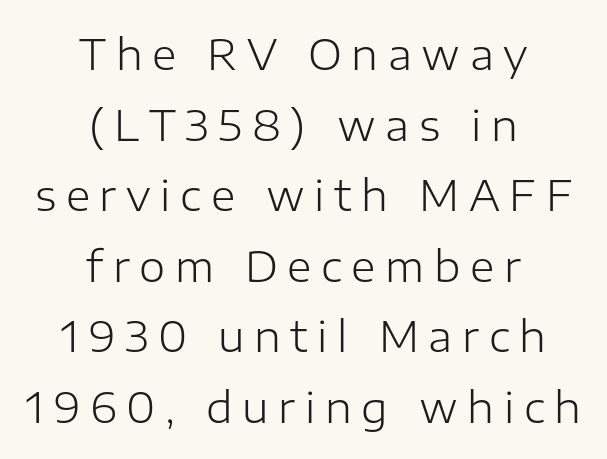
Q: Is the text bold? A: No.
Q: Is the text italic (slanted)? A: No, it is upright.
Q: Is the typeface a serif or a sans-serif typeface? A: Sans-serif.
Q: Is the text underlined? A: No.
Q: How is the paragraph aligned? A: Centered.
Q: Is the spacing between letters normal or unusually wide? A: Unusually wide.
Q: Is the spacing between lines tight, normal or loose? A: Normal.
Q: Width (condensed, normal, or wide)? A: Normal.
Q: Stroke contrast? A: Low.
Q: x-height? A: Medium.
Q: Monospaced? A: No.
